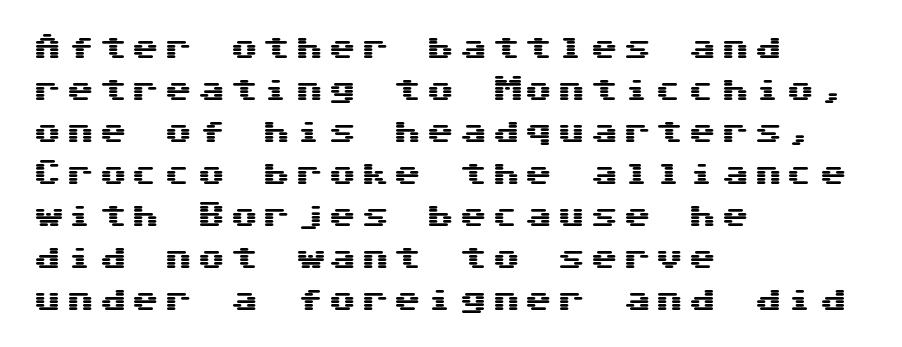
Q: Is the text italic (slanted)? A: No, it is upright.
Q: Is the typeface a serif or a sans-serif typeface? A: Sans-serif.
Q: Is the text underlined? A: No.
Q: How is the paragraph aligned? A: Left-aligned.
Q: Is the spacing between lines tight, normal or loose? A: Normal.
Q: Width (condensed, normal, or wide)? A: Wide.
Q: Stroke contrast? A: Medium.
Q: x-height? A: Medium.
